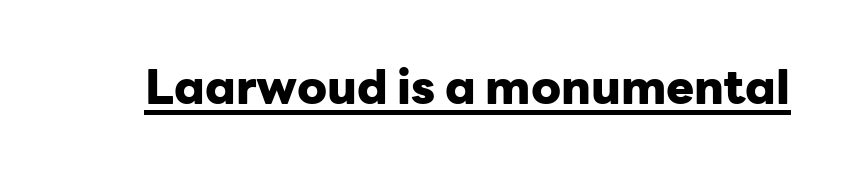
Q: Is the text bold? A: Yes.
Q: Is the text italic (slanted)? A: No, it is upright.
Q: Is the typeface a serif or a sans-serif typeface? A: Sans-serif.
Q: Is the text underlined? A: Yes.
Q: Is the spacing between letters normal or unusually wide? A: Normal.
Q: Width (condensed, normal, or wide)? A: Normal.
Q: Stroke contrast? A: Low.
Q: x-height? A: Medium.
Q: Monospaced? A: No.
